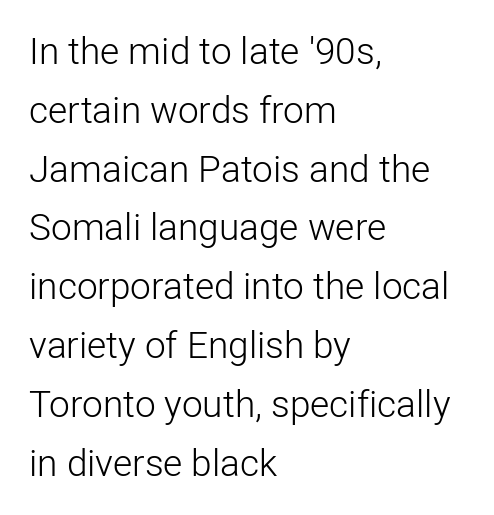
Posture: upright roman. All the whitespace from short lines collects on the right. Weight class: somewhere from thin through regular. The letters advance in unequal steps, a hallmark of proportional type.
